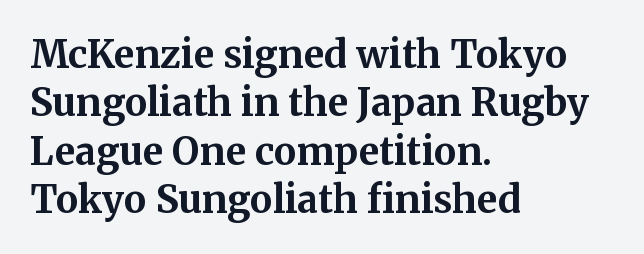
Proportional: the letters do not fall into vertical columns. Where is the straight margin? On the left. The lettering stays uniformly vertical, giving the passage a roman look. Type without underlining. The typeface chosen for these lines features serifs. Typesetter's note: full bold, strokes at maximum text heaviness.
